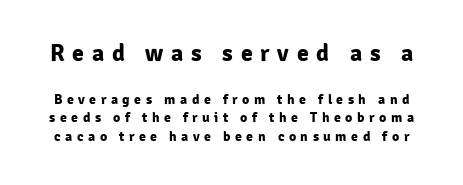
The earlier block is typeset at a bigger size than the later block. Descenders are the only things crossing below the line. In terms of letterspacing, this is a distinctly airy, spread setting. These lines carry a lot of weight — the face is fully bold.
